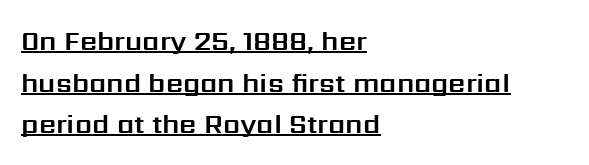
Q: Is the text italic (slanted)? A: No, it is upright.
Q: Is the text underlined? A: Yes.
Q: How is the paragraph aligned? A: Left-aligned.
Q: Is the spacing between letters normal or unusually wide? A: Normal.
Q: Is the spacing between lines tight, normal or loose? A: Normal.
